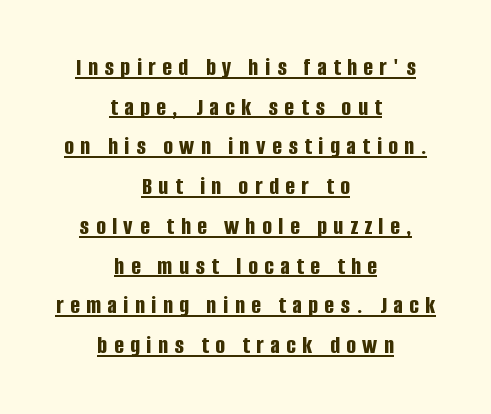
{"italic": "no", "bold": "yes", "underline": "yes", "align": "center", "line_spacing": "normal", "line_spacing_ratio": 1.59, "letter_spacing": "wide", "letter_spacing_em": 0.27, "glyph_px": 25}
